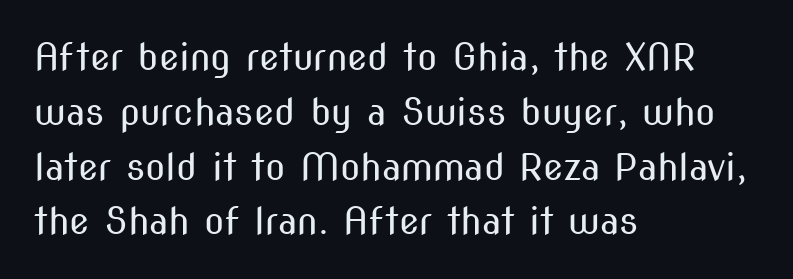
Quick note: underline off. Each letter's strokes conclude bluntly, with no projecting serifs. The ragged edge is on the right, which tells us the setting is flush left. The weight would be labelled regular, book, light, or lighter still. Nope, not italic — everything's standing straight. Short note: letters normally spaced.
